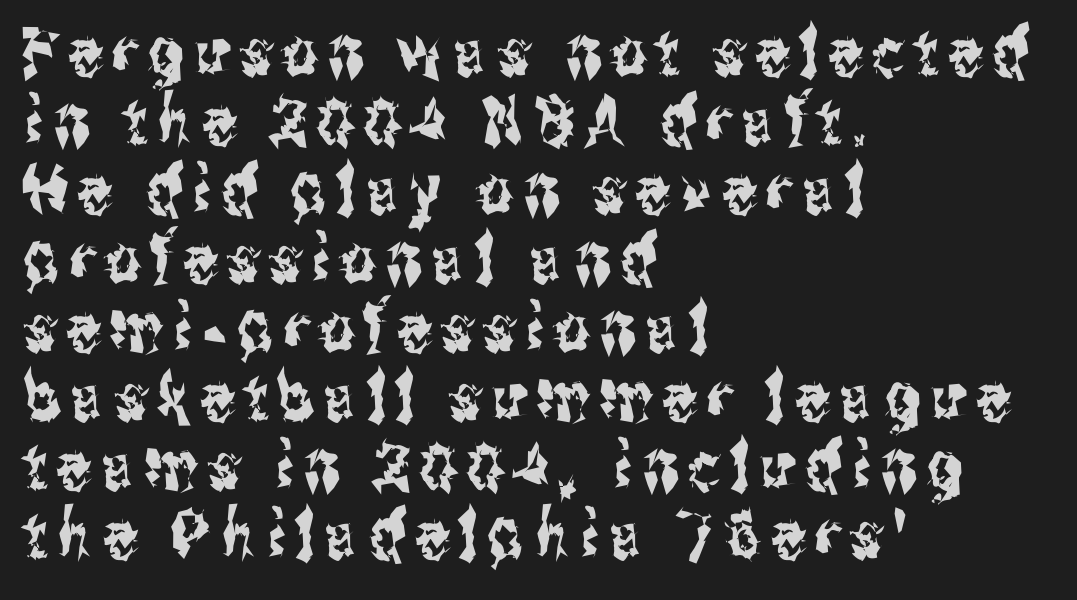
The image shows 67 px condensed sans-serif type, upright; set left-aligned, tight line spacing (1.03x), not underlined; medium stroke contrast and a medium x-height.
